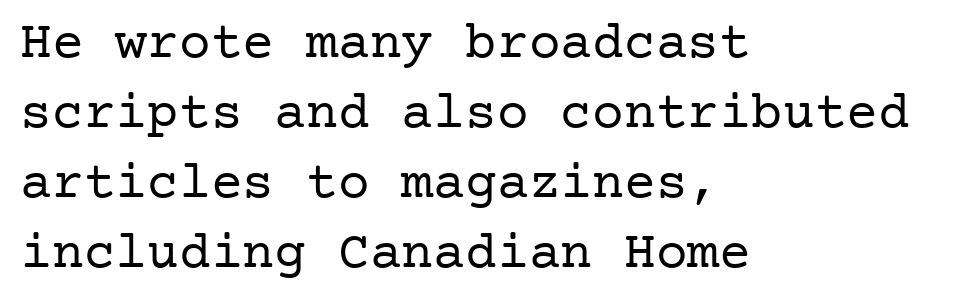
These lines were composed using upright roman letters. The block of text has a typical density, with ordinary space between rows. You can tell from the footed stems that serif type was used. Descender tails drop into unmarked territory.
